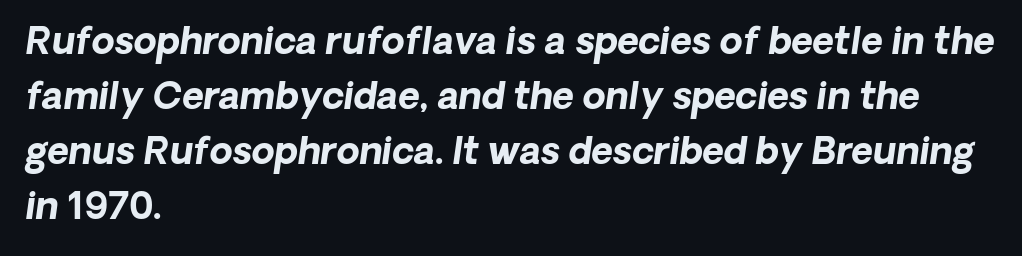
{"serif": "no", "bold": "yes", "weight": "bold", "width": "normal", "stroke_contrast": "low", "x_height": "medium", "monospaced": "no", "underline": "no", "align": "left", "line_spacing": "normal", "line_spacing_ratio": 1.49, "letter_spacing": "normal", "letter_spacing_em": 0.0, "glyph_px": 37}
